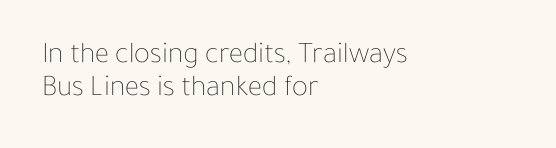
{"italic": "no", "bold": "no", "weight": "thin", "width": "normal", "stroke_contrast": "low", "x_height": "medium", "monospaced": "no", "underline": "no", "align": "left", "line_spacing": "tight", "line_spacing_ratio": 1.09, "letter_spacing": "normal", "letter_spacing_em": 0.0, "glyph_px": 30}
